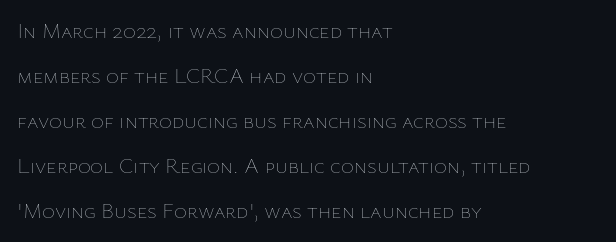
This rendering uses left alignment, leaving the right contour irregular. Tall strokes in this sample are plumb rather than angled. Standard letterfit; no display-style spreading of the glyphs. The leading is generous, giving the passage an open texture. This rendering features lettering with no underline.
